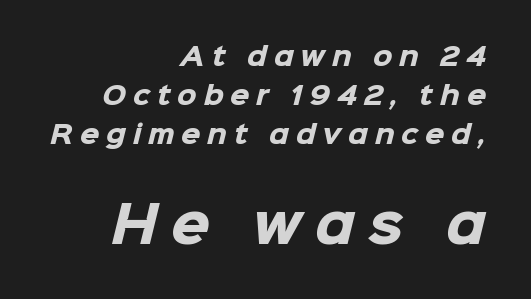
{"serif": "no", "bold": "yes", "weight": "heavy", "width": "normal", "stroke_contrast": "low", "x_height": "medium", "monospaced": "no", "underline": "no", "align": "right", "line_spacing": "normal", "line_spacing_ratio": 1.57, "letter_spacing": "wide", "letter_spacing_em": 0.27, "larger_block": "second", "size_ratio": 2.0, "glyph_px": 50}
